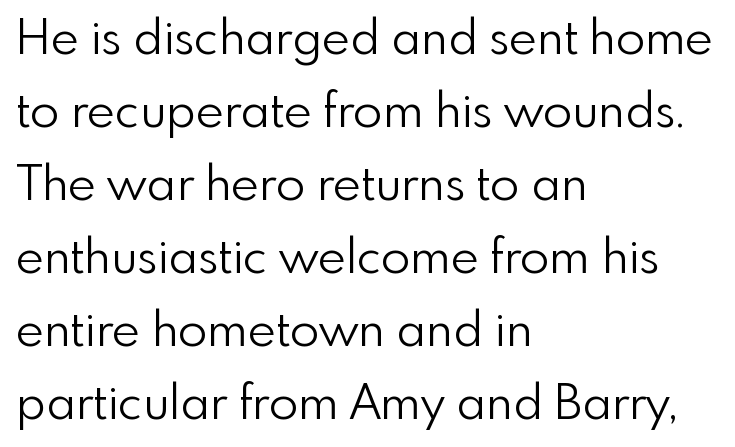
Q: Is the text bold? A: No.
Q: Is the text italic (slanted)? A: No, it is upright.
Q: Is the typeface a serif or a sans-serif typeface? A: Sans-serif.
Q: Is the text underlined? A: No.
Q: How is the paragraph aligned? A: Left-aligned.
Q: Is the spacing between letters normal or unusually wide? A: Normal.
Q: Is the spacing between lines tight, normal or loose? A: Normal.
Q: Width (condensed, normal, or wide)? A: Normal.
Q: Stroke contrast? A: Low.
Q: x-height? A: Small.
Q: Monospaced? A: No.
